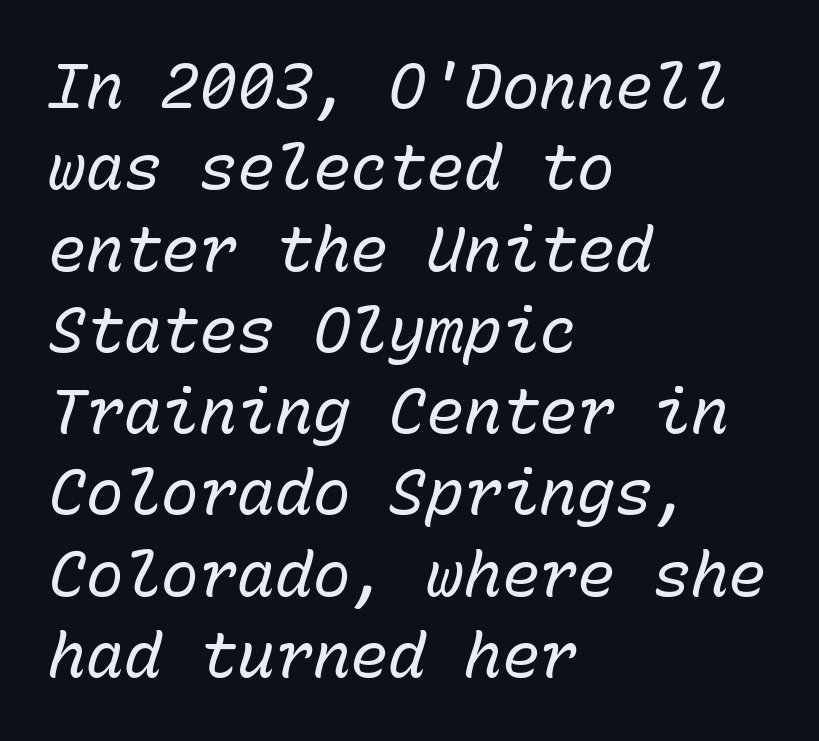
Words float on clear page, feet unadorned. Quick note: italic. Honestly, the row spacing looks completely unremarkable. If you drew a ruler down the left edge, every line would touch it. Spacing between characters is what you'd get straight out of the box. The letters march in equal steps, a hallmark of fixed-pitch type.
